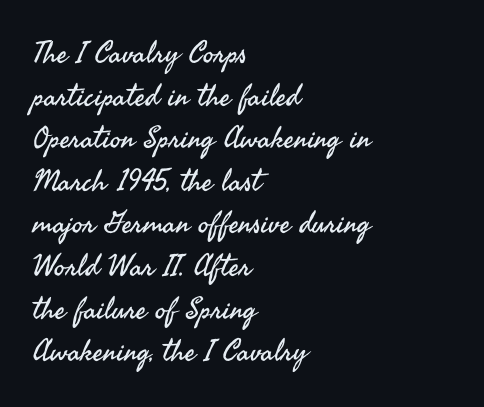
The image shows 30 px regular-weight sans-serif type; set left-aligned, normal line spacing (1.42x), normal letter spacing, not underlined; medium stroke contrast and a small x-height.
